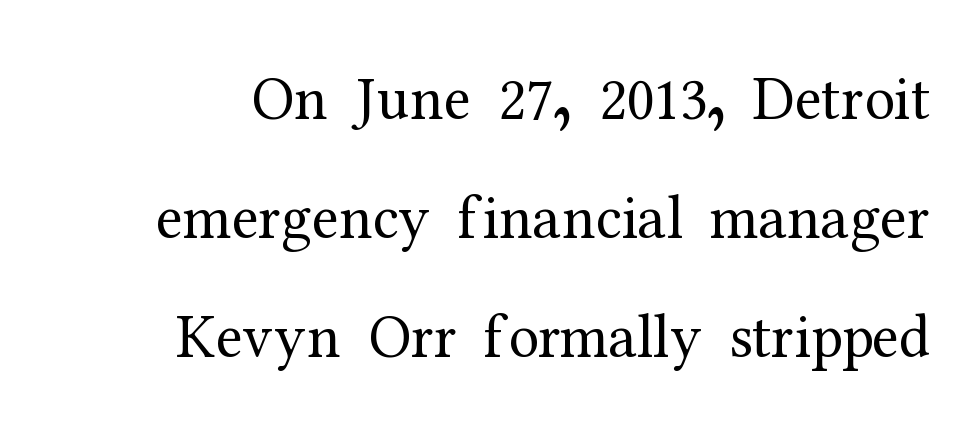
Q: Is the text bold? A: No.
Q: Is the text italic (slanted)? A: No, it is upright.
Q: Is the typeface a serif or a sans-serif typeface? A: Serif.
Q: Is the text underlined? A: No.
Q: Is the spacing between letters normal or unusually wide? A: Normal.
Q: Is the spacing between lines tight, normal or loose? A: Loose.
Q: Width (condensed, normal, or wide)? A: Normal.
Q: Stroke contrast? A: Medium.
Q: x-height? A: Medium.
Q: Monospaced? A: No.
